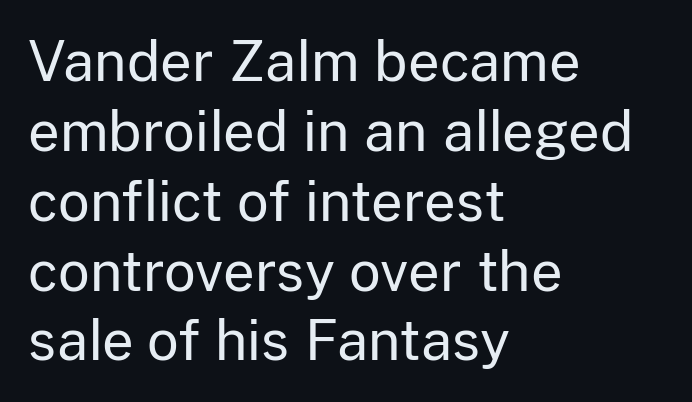
The letters advance in unequal steps, a hallmark of proportional type. Does the lettering tilt? It doesn't — this is upright. Counters stay open thanks to moderate or lighter strokes. Alignment: flush left. Regarding serifs, this sample does without them.
